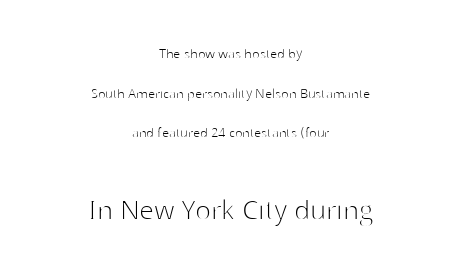
No extra tracking has been applied to these lines. Bare-footed words on every line. Reading down the column, the eye jumps a long way to each next line. Is the block centered? Yes — each line is placed symmetrically about the middle. The font sits on the lighter half of the weight spectrum, regular included. The letters advance in unequal steps, a hallmark of proportional type.
